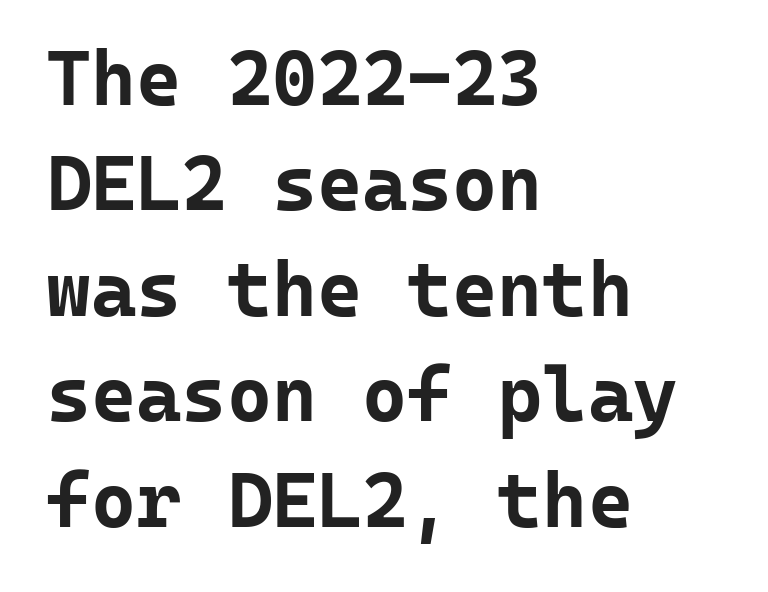
{"serif": "no", "italic": "no", "bold": "yes", "weight": "bold", "width": "normal", "stroke_contrast": "low", "x_height": "medium", "monospaced": "yes", "underline": "no", "align": "left", "line_spacing": "normal", "line_spacing_ratio": 1.37, "letter_spacing": "normal", "letter_spacing_em": 0.0, "glyph_px": 77}
